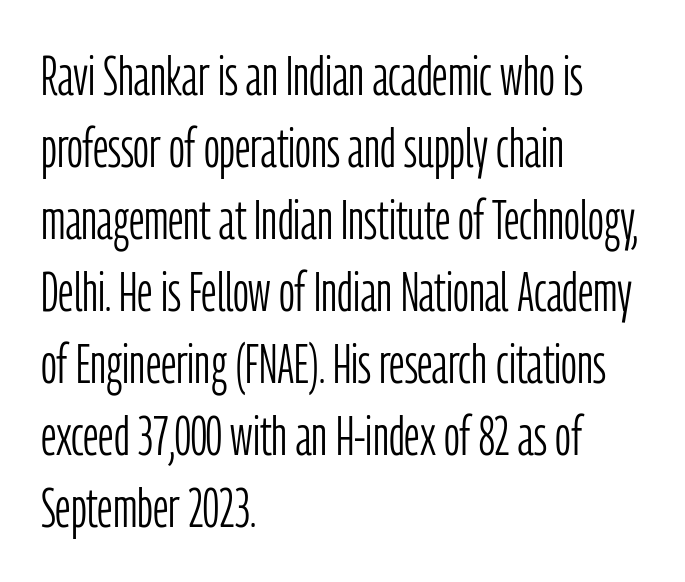
The image shows 55 px light, condensed sans-serif type, upright; set left-aligned, normal line spacing (1.31x), normal letter spacing, not underlined; low stroke contrast and a medium x-height.
